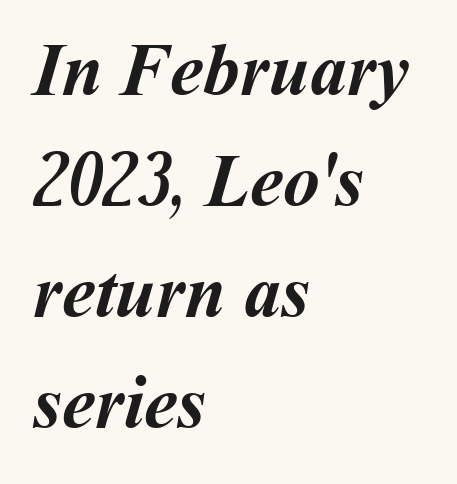
Q: Is the text bold? A: Yes.
Q: Is the text underlined? A: No.
Q: How is the paragraph aligned? A: Left-aligned.
Q: Is the spacing between letters normal or unusually wide? A: Normal.
Q: Is the spacing between lines tight, normal or loose? A: Normal.
Q: Width (condensed, normal, or wide)? A: Normal.
Q: Stroke contrast? A: Medium.
Q: x-height? A: Medium.
Q: Monospaced? A: No.
